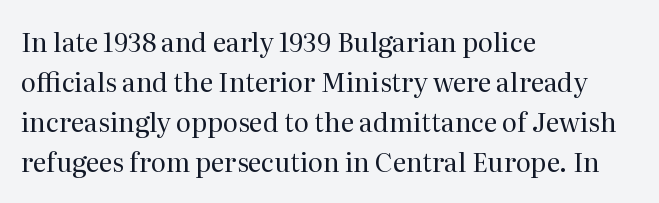
{"italic": "no", "bold": "no", "underline": "no", "align": "left", "line_spacing": "normal", "line_spacing_ratio": 1.54, "letter_spacing": "normal", "letter_spacing_em": 0.0, "glyph_px": 26}
